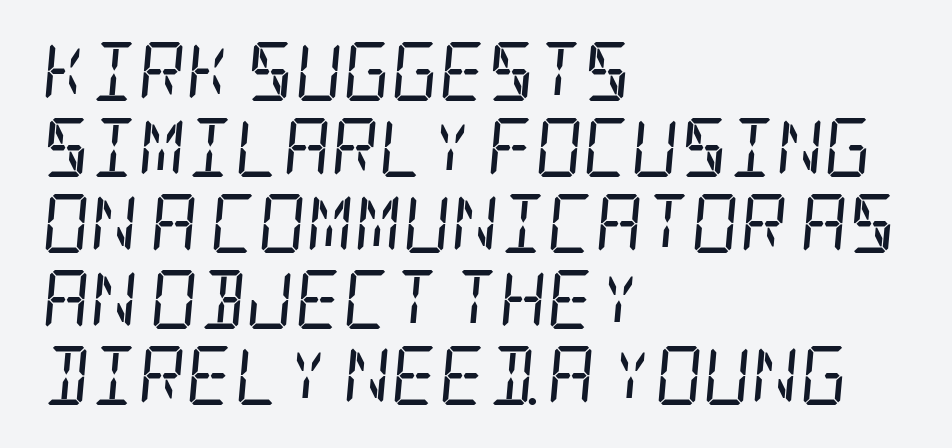
The image shows 59 px regular-weight, condensed serif type, italic (leaning right); set left-aligned, normal line spacing (1.29x), normal letter spacing, not underlined; low stroke contrast and a large x-height.
